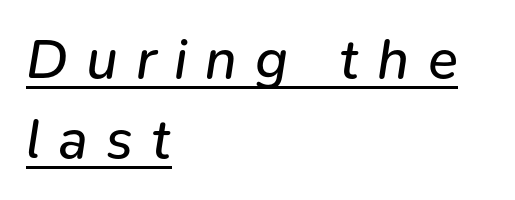
Q: Is the text bold? A: No.
Q: Is the text italic (slanted)? A: Yes, it leans right by about 9 degrees.
Q: Is the text underlined? A: Yes.
Q: How is the paragraph aligned? A: Left-aligned.
Q: Is the spacing between letters normal or unusually wide? A: Unusually wide.
Q: Is the spacing between lines tight, normal or loose? A: Normal.
Q: Width (condensed, normal, or wide)? A: Normal.
Q: Stroke contrast? A: Low.
Q: x-height? A: Medium.
Q: Monospaced? A: No.
